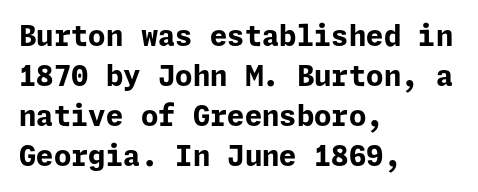
The image shows 28 px bold sans-serif type, upright; set left-aligned, normal line spacing (1.43x), normal letter spacing, not underlined; low stroke contrast and a medium x-height.
